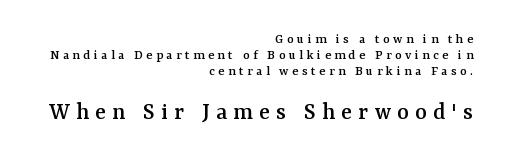
Q: Is the text italic (slanted)? A: No, it is upright.
Q: Is the text underlined? A: No.
Q: How is the paragraph aligned? A: Right-aligned.
Q: Is the spacing between letters normal or unusually wide? A: Unusually wide.
Q: Is the spacing between lines tight, normal or loose? A: Tight.
Q: Which block of text is set in a larger size, the first (top) or the second (bottom)? A: The second (bottom) one.
